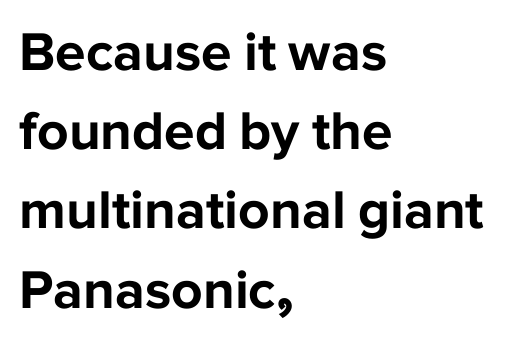
Q: Is the text bold? A: Yes.
Q: Is the text italic (slanted)? A: No, it is upright.
Q: Is the typeface a serif or a sans-serif typeface? A: Sans-serif.
Q: Is the text underlined? A: No.
Q: How is the paragraph aligned? A: Left-aligned.
Q: Is the spacing between letters normal or unusually wide? A: Normal.
Q: Is the spacing between lines tight, normal or loose? A: Normal.
Q: Width (condensed, normal, or wide)? A: Normal.
Q: Stroke contrast? A: Low.
Q: x-height? A: Medium.
Q: Monospaced? A: No.
